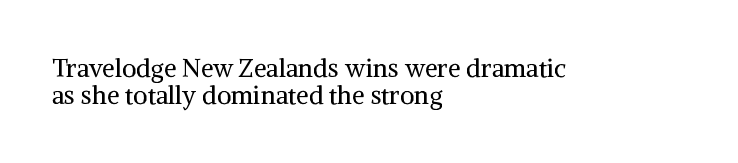
Q: Is the text bold? A: No.
Q: Is the text italic (slanted)? A: No, it is upright.
Q: Is the text underlined? A: No.
Q: How is the paragraph aligned? A: Left-aligned.
Q: Is the spacing between letters normal or unusually wide? A: Normal.
Q: Is the spacing between lines tight, normal or loose? A: Tight.
